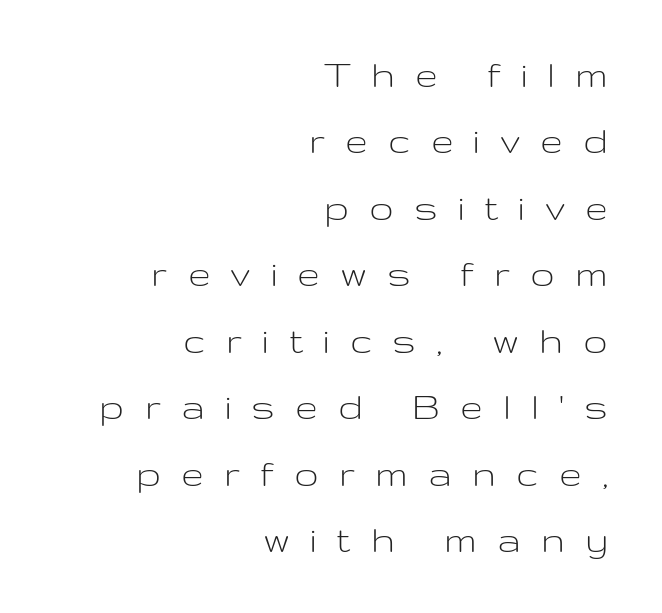
The image shows 41 px light, wide sans-serif type, upright; set right-aligned, normal line spacing (1.62x), unusually wide letter spacing (+0.49 em), not underlined; low stroke contrast and a medium x-height.
